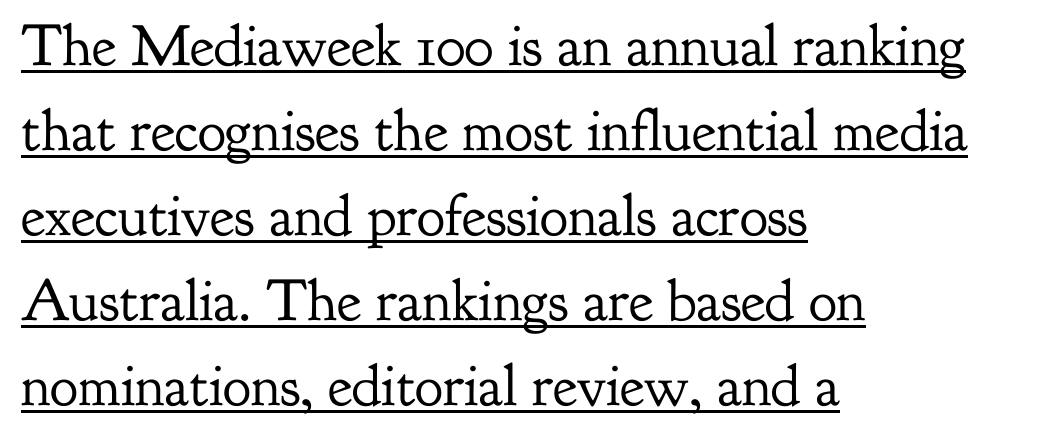
The image shows 59 px regular-weight serif type, upright; set left-aligned, normal line spacing (1.44x), normal letter spacing, underlined; low stroke contrast and a small x-height.
